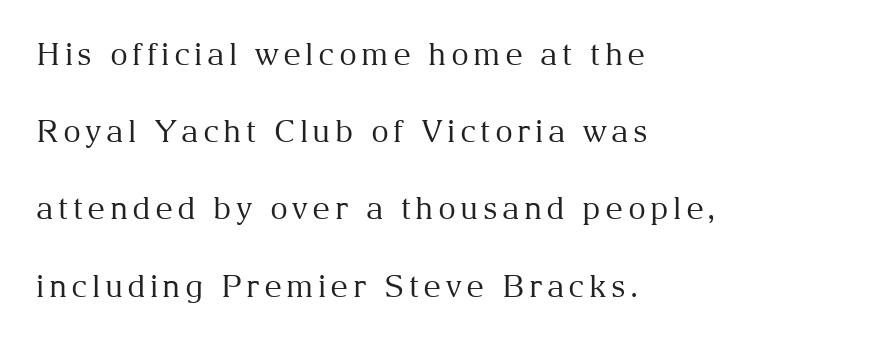
These glyphs show unthickened strokes, regular width or finer. This sample trades compactness for vertical openness between lines. Ascenders rise straight up at ninety degrees. The designer went with a serif here, giving each stem small feet. Every row of glyphs begins at an identical x-position on the left. Rule under the text: the space is simply empty.
